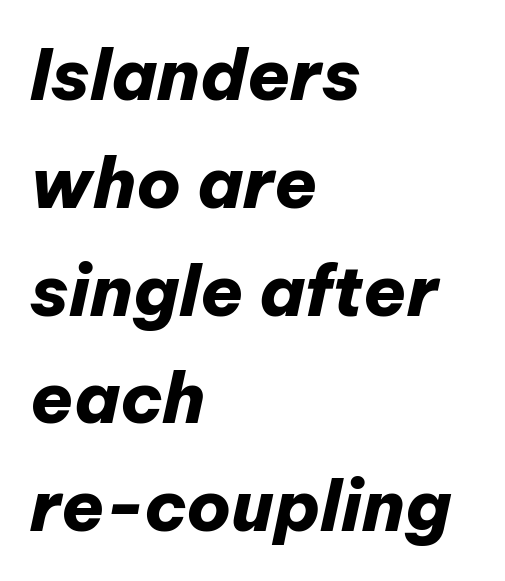
Compared with ordinary roman type, these characters are visibly tilted. Quick note: underline off. No extra tracking has been applied to these lines. Does the weight exceed regular? Yes, all the way to bold. You could not count columns in this text — the font is proportionally spaced.
